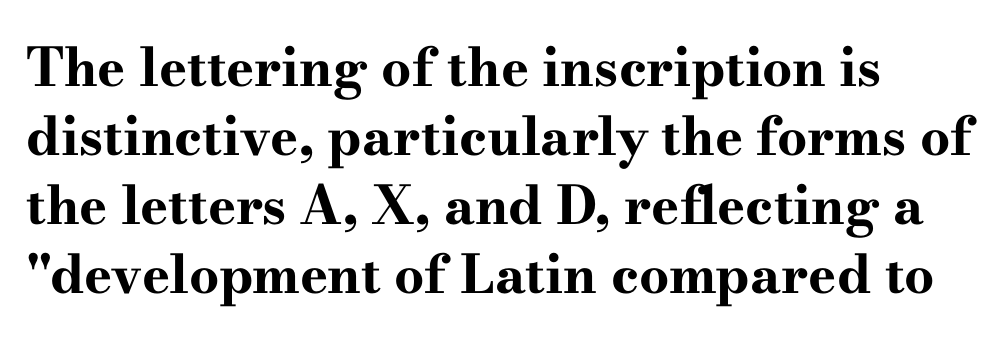
Q: Is the text bold? A: Yes.
Q: Is the text italic (slanted)? A: No, it is upright.
Q: Is the typeface a serif or a sans-serif typeface? A: Serif.
Q: Is the text underlined? A: No.
Q: Is the spacing between letters normal or unusually wide? A: Normal.
Q: Is the spacing between lines tight, normal or loose? A: Normal.
Q: Width (condensed, normal, or wide)? A: Wide.
Q: Stroke contrast? A: High.
Q: x-height? A: Small.
Q: Monospaced? A: No.
